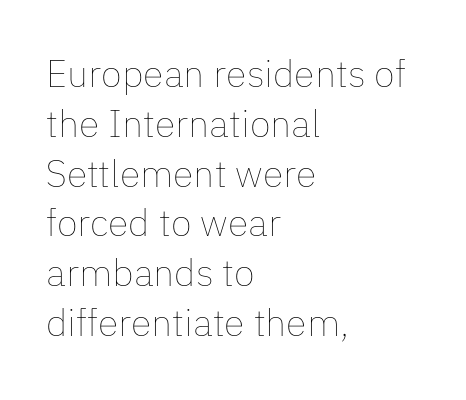
The designer left line spacing at the default. The letters stand straight up with perfectly vertical stems. The rendering anchors every line to the left-hand side. The passage shown is not underscored anywhere.
